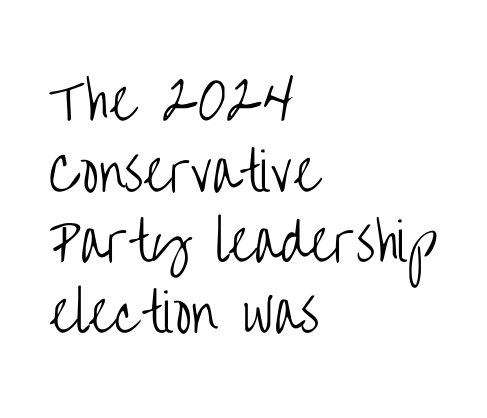
{"serif": "no", "italic": "no", "bold": "no", "weight": "light", "width": "condensed", "stroke_contrast": "low", "x_height": "large", "monospaced": "no", "underline": "no", "align": "left", "line_spacing": "normal", "line_spacing_ratio": 1.36, "letter_spacing": "normal", "letter_spacing_em": 0.0, "glyph_px": 52}
